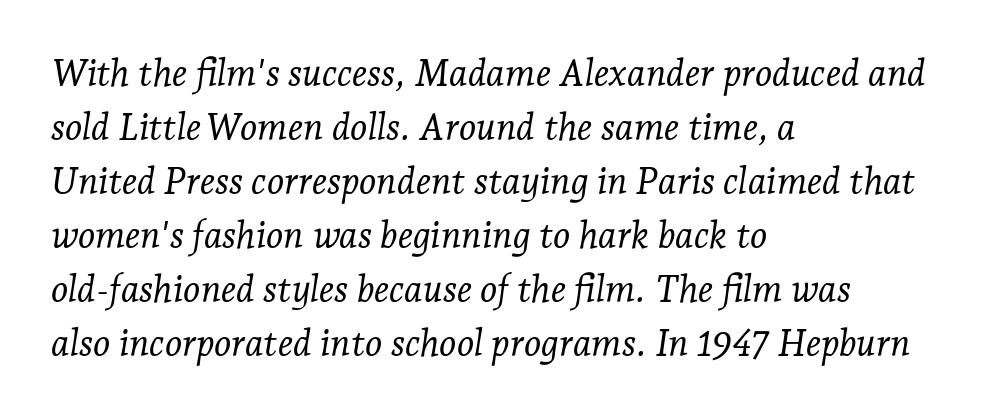
Q: Is the text bold? A: No.
Q: Is the text italic (slanted)? A: Yes, it leans right by about 7 degrees.
Q: Is the typeface a serif or a sans-serif typeface? A: Serif.
Q: Is the text underlined? A: No.
Q: How is the paragraph aligned? A: Left-aligned.
Q: Is the spacing between letters normal or unusually wide? A: Normal.
Q: Is the spacing between lines tight, normal or loose? A: Normal.
Q: Width (condensed, normal, or wide)? A: Normal.
Q: Stroke contrast? A: Low.
Q: x-height? A: Medium.
Q: Monospaced? A: No.
